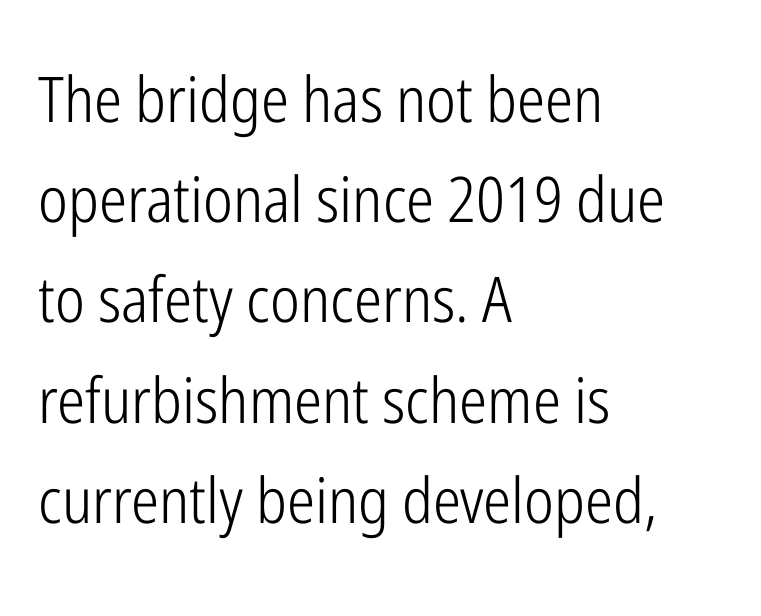
A bare baseline throughout the passage. The weight tops out at a normal text grade. No feet cap the strokes, marking this as sans-serif type. In terms of leading, this rendering sits right in the middle. The letters advance in unequal steps, a hallmark of proportional type. Notice how the passage keeps a crisp vertical edge on the left only.
